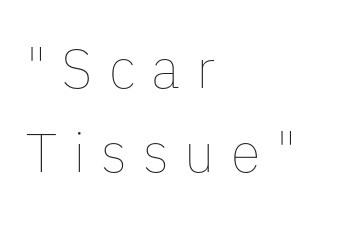
The image shows 55 px thin type, upright; set left-aligned, normal line spacing (1.52x), unusually wide letter spacing (+0.29 em), not underlined; low stroke contrast and a medium x-height.
